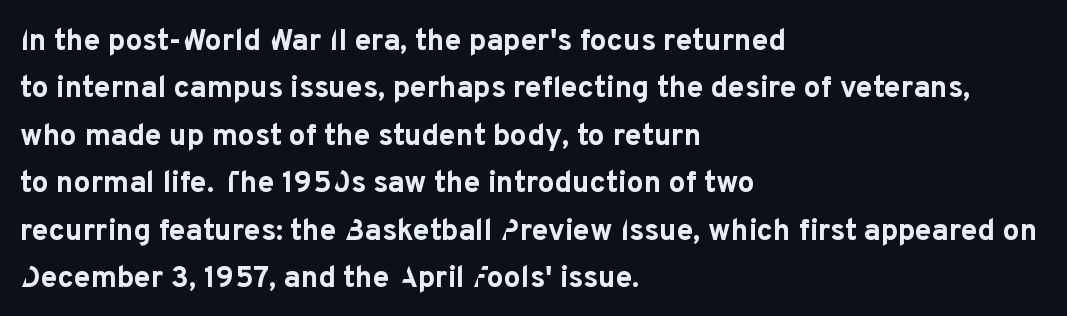
Q: Is the text bold? A: Yes.
Q: Is the text italic (slanted)? A: No, it is upright.
Q: Is the typeface a serif or a sans-serif typeface? A: Sans-serif.
Q: Is the text underlined? A: No.
Q: How is the paragraph aligned? A: Left-aligned.
Q: Is the spacing between letters normal or unusually wide? A: Normal.
Q: Is the spacing between lines tight, normal or loose? A: Normal.
Q: Width (condensed, normal, or wide)? A: Normal.
Q: Stroke contrast? A: Low.
Q: x-height? A: Medium.
Q: Monospaced? A: No.
